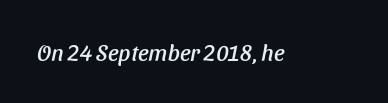
Q: Is the text italic (slanted)? A: Yes, it leans right by about 11 degrees.
Q: Is the text underlined? A: No.
Q: Is the spacing between letters normal or unusually wide? A: Normal.
